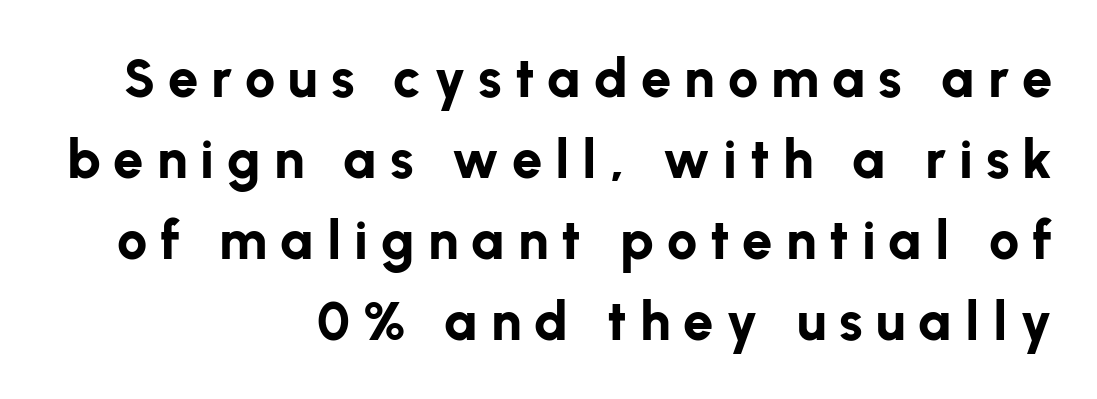
{"serif": "no", "italic": "no", "bold": "yes", "weight": "bold", "width": "normal", "stroke_contrast": "low", "x_height": "medium", "monospaced": "no", "underline": "no", "align": "right", "line_spacing": "normal", "line_spacing_ratio": 1.5, "letter_spacing": "wide", "letter_spacing_em": 0.24, "glyph_px": 54}
